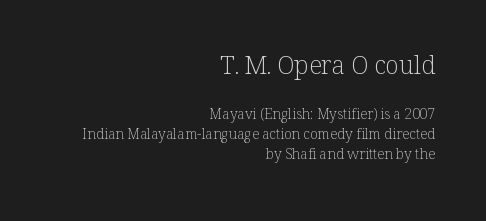
The image shows 25 px text type, upright; set right-aligned, normal line spacing (1.42x), normal letter spacing, not underlined; the first (top) block is 1.79x larger.
